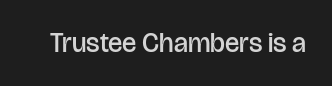
{"italic": "no", "bold": "semi", "underline": "no", "letter_spacing": "normal", "letter_spacing_em": 0.0, "glyph_px": 27}
